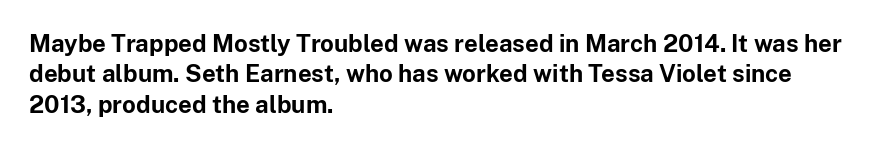
The image shows 24 px bold type, upright; set left-aligned, normal line spacing (1.27x), normal letter spacing, not underlined.
